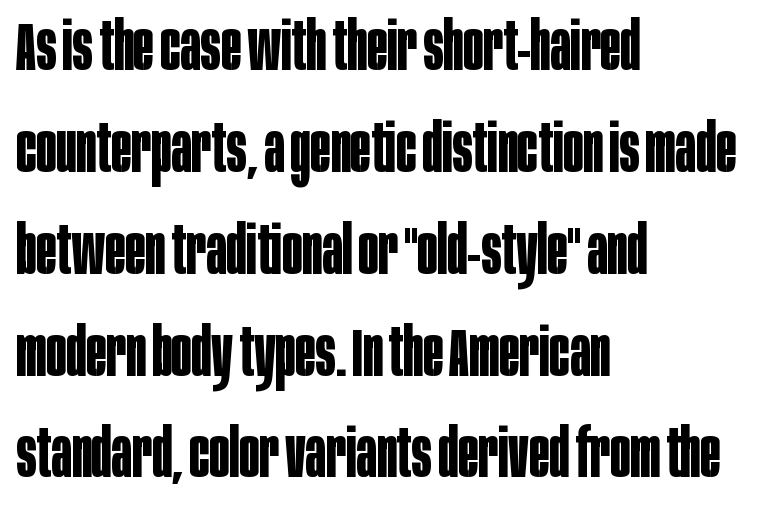
Q: Is the text bold? A: Yes.
Q: Is the text italic (slanted)? A: No, it is upright.
Q: Is the typeface a serif or a sans-serif typeface? A: Sans-serif.
Q: Is the text underlined? A: No.
Q: How is the paragraph aligned? A: Left-aligned.
Q: Is the spacing between letters normal or unusually wide? A: Normal.
Q: Is the spacing between lines tight, normal or loose? A: Normal.
Q: Width (condensed, normal, or wide)? A: Condensed.
Q: Stroke contrast? A: Low.
Q: x-height? A: Large.
Q: Monospaced? A: No.
